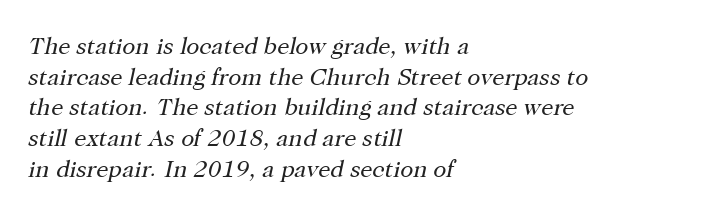
{"italic": "yes", "lean": "right", "slant_degrees": 12, "bold": "no", "underline": "no", "align": "left", "line_spacing": "normal", "line_spacing_ratio": 1.28, "letter_spacing": "normal", "letter_spacing_em": 0.0, "glyph_px": 24}
